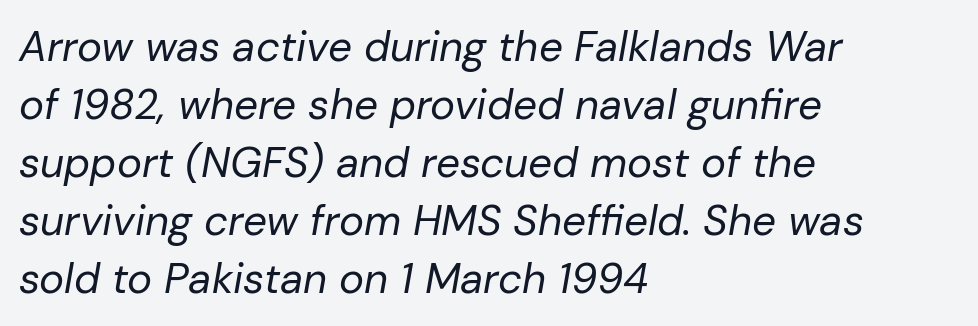
Is there much room between lines? A standard amount, neither cramped nor airy. Spacing verdict: proportional, widths tailored to each character. The rendering applies a slant to the glyphs. This is not heavy type; no bold has been used.
